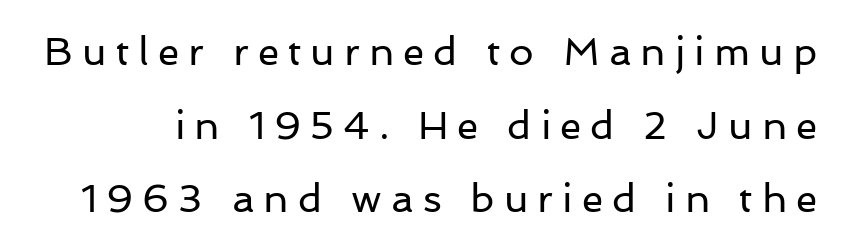
Has an underline been added? It has not. I'd call this a sans setting — the letters go barefoot. This is the regular roman posture of the typeface. Do the characters align in a grid? No, the font is proportional. What stands out about the letter spacing? Its width — letters are far apart. The passage shown is not bold in any degree.
